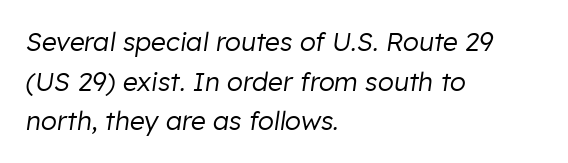
The paragraph shown leans on its left margin. Does the leading feel generous? No, just average. Descenders are the only things crossing below the line. These lines keep a tight, regular rhythm from letter to letter. The typography opts for an oblique posture over an upright one. Caption: face not bold, strokes unweighted.
